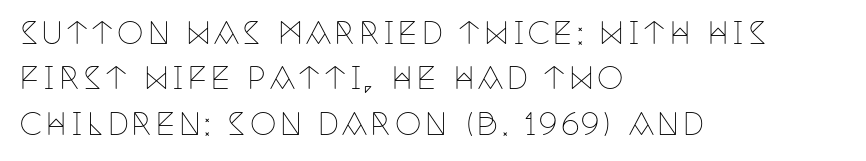
The image shows 30 px thin, condensed serif type, upright; set left-aligned, normal line spacing (1.51x), not underlined; low stroke contrast and a large x-height.
